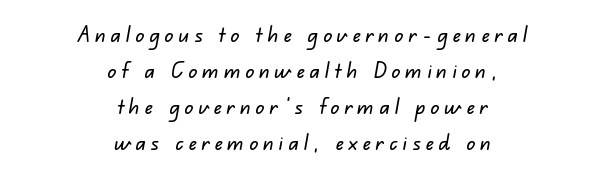
The image shows 22 px text type; set centered, normal line spacing (1.63x), unusually wide letter spacing (+0.22 em), not underlined.
